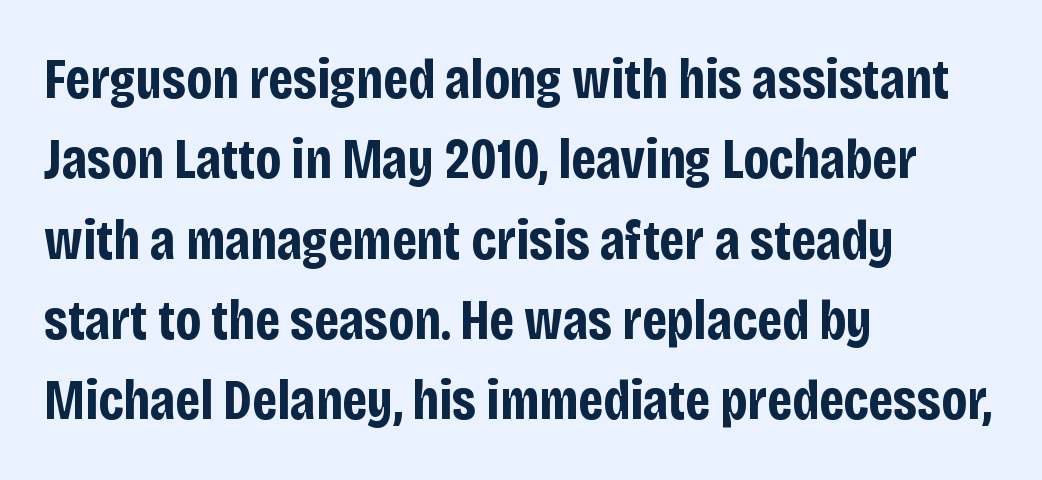
Q: Is the text bold? A: Yes.
Q: Is the text italic (slanted)? A: No, it is upright.
Q: Is the typeface a serif or a sans-serif typeface? A: Sans-serif.
Q: Is the text underlined? A: No.
Q: How is the paragraph aligned? A: Left-aligned.
Q: Is the spacing between letters normal or unusually wide? A: Normal.
Q: Is the spacing between lines tight, normal or loose? A: Normal.
Q: Width (condensed, normal, or wide)? A: Condensed.
Q: Stroke contrast? A: Low.
Q: x-height? A: Large.
Q: Monospaced? A: No.
